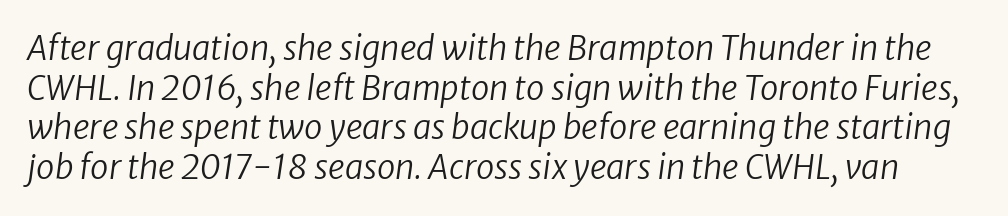
These lines are rendered in a variable-pitch font. This rendering employs a face without finishing strokes, i.e., a sans-serif. The letterforms sit shoulder to shoulder at normal distance. Clear beneath every line of the passage. The characters are drawn with everyday or finer stroke widths.
